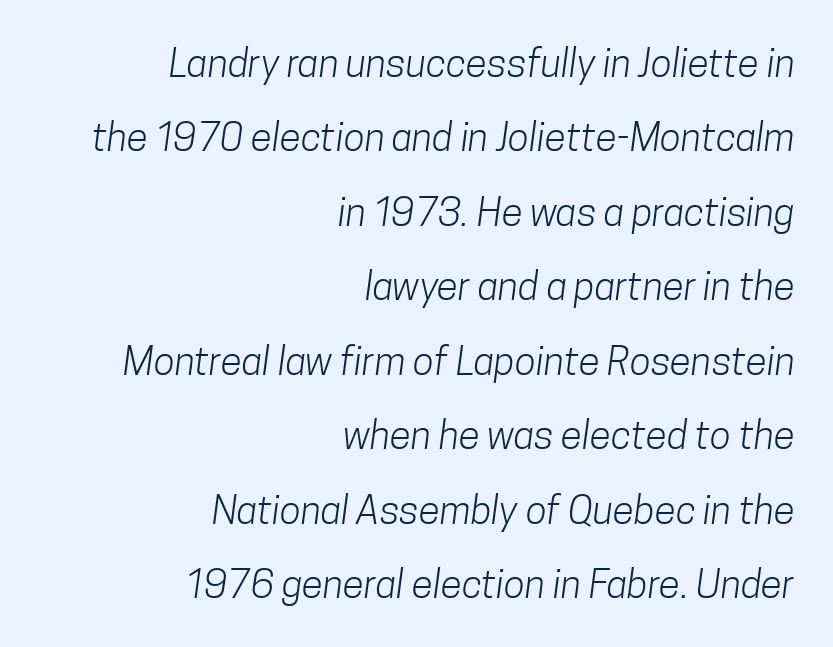
Q: Is the text bold? A: No.
Q: Is the typeface a serif or a sans-serif typeface? A: Sans-serif.
Q: Is the text underlined? A: No.
Q: How is the paragraph aligned? A: Right-aligned.
Q: Is the spacing between letters normal or unusually wide? A: Normal.
Q: Is the spacing between lines tight, normal or loose? A: Loose.
Q: Width (condensed, normal, or wide)? A: Condensed.
Q: Stroke contrast? A: Low.
Q: x-height? A: Medium.
Q: Monospaced? A: No.
